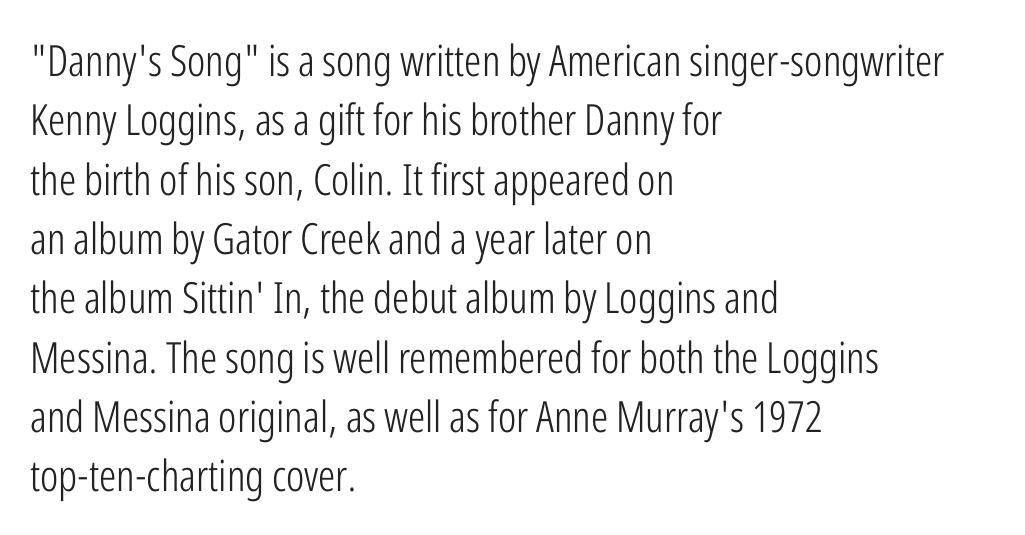
{"serif": "no", "italic": "no", "bold": "no", "weight": "light", "width": "condensed", "stroke_contrast": "low", "x_height": "medium", "monospaced": "no", "underline": "no", "align": "left", "line_spacing": "normal", "line_spacing_ratio": 1.38, "letter_spacing": "normal", "letter_spacing_em": 0.0, "glyph_px": 43}
